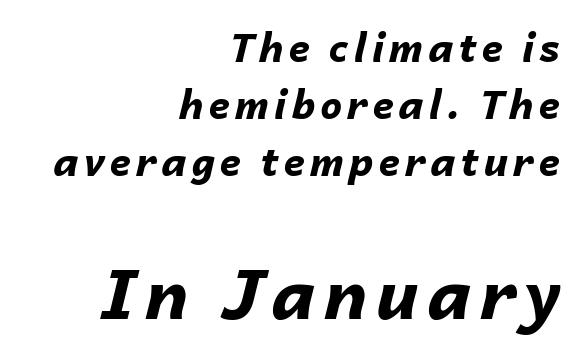
Block two is the big one; block one sits smaller above it. Looks like regular typesetting: each glyph gets only the width it needs. These lines stack with their right ends in a neat column. Weight: bold. The zone under the glyphs is completely vacant.
